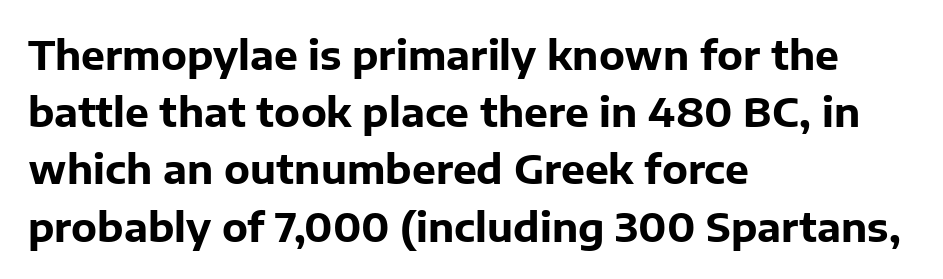
{"serif": "no", "italic": "no", "bold": "yes", "weight": "bold", "width": "normal", "stroke_contrast": "low", "x_height": "medium", "monospaced": "no", "underline": "no", "align": "left", "line_spacing": "normal", "line_spacing_ratio": 1.43, "letter_spacing": "normal", "letter_spacing_em": 0.0, "glyph_px": 40}
